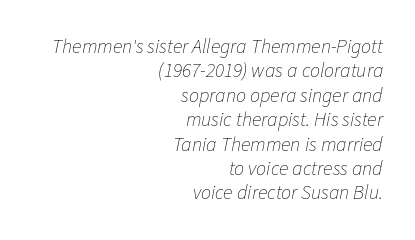
{"italic": "yes", "lean": "right", "slant_degrees": 11, "bold": "no", "underline": "no", "align": "right", "line_spacing_ratio": 1.22, "letter_spacing": "normal", "letter_spacing_em": 0.0, "glyph_px": 20}
